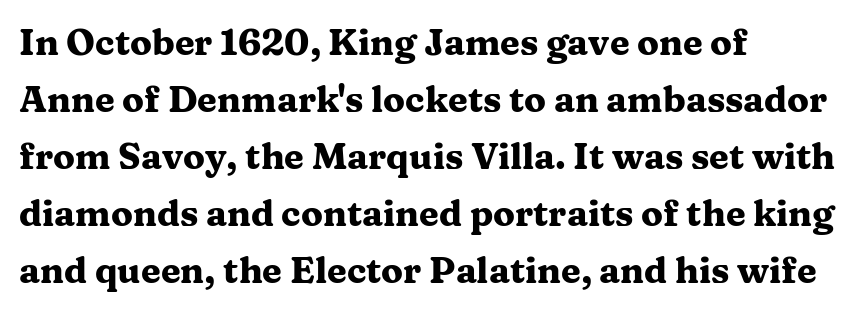
You can tell it's not italic because the verticals are truly vertical. Typesetter's note: full bold, strokes at maximum text heaviness. The glyphs in this specimen are seriffed. This rendering features lettering with no underline. Do the characters align in a grid? No, the font is proportional. Is there much room between lines? A standard amount, neither cramped nor airy.
